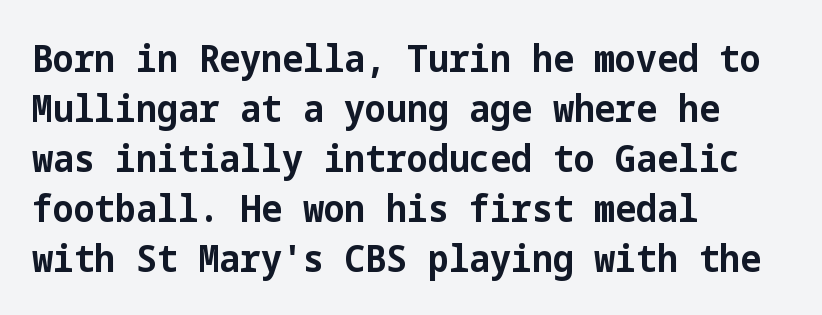
Q: Is the text bold? A: Yes.
Q: Is the text italic (slanted)? A: No, it is upright.
Q: Is the typeface a serif or a sans-serif typeface? A: Sans-serif.
Q: Is the text underlined? A: No.
Q: How is the paragraph aligned? A: Left-aligned.
Q: Is the spacing between letters normal or unusually wide? A: Normal.
Q: Is the spacing between lines tight, normal or loose? A: Normal.
Q: Width (condensed, normal, or wide)? A: Normal.
Q: Stroke contrast? A: Low.
Q: x-height? A: Medium.
